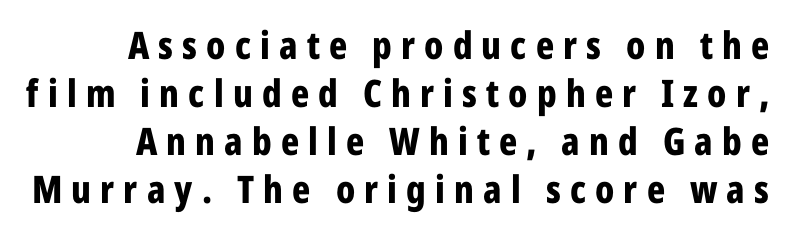
This block has exactly the height ordinary leading produces. A typesetter would mark this as roman, not italic. As a designer I'd log this as weight 700, bold. Nope, no serifs anywhere on these letters.
